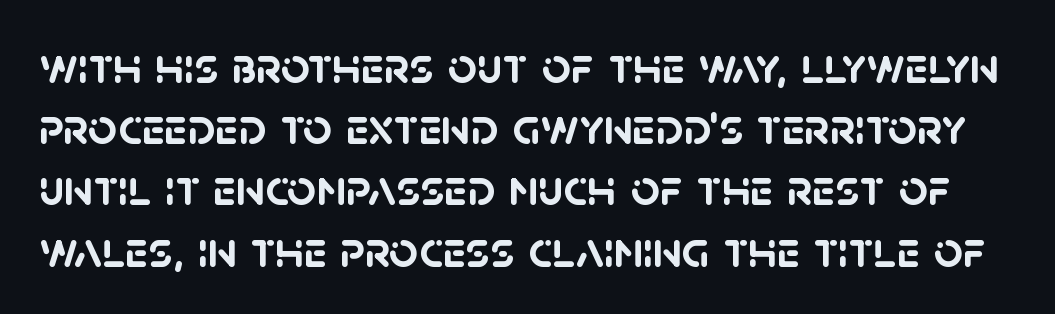
These lines carry a lot of weight — the face is fully bold. The rendering uses natural spacing where letterforms have individual widths. The line texture is even and compact thanks to regular tracking. The baseline area is clear.
